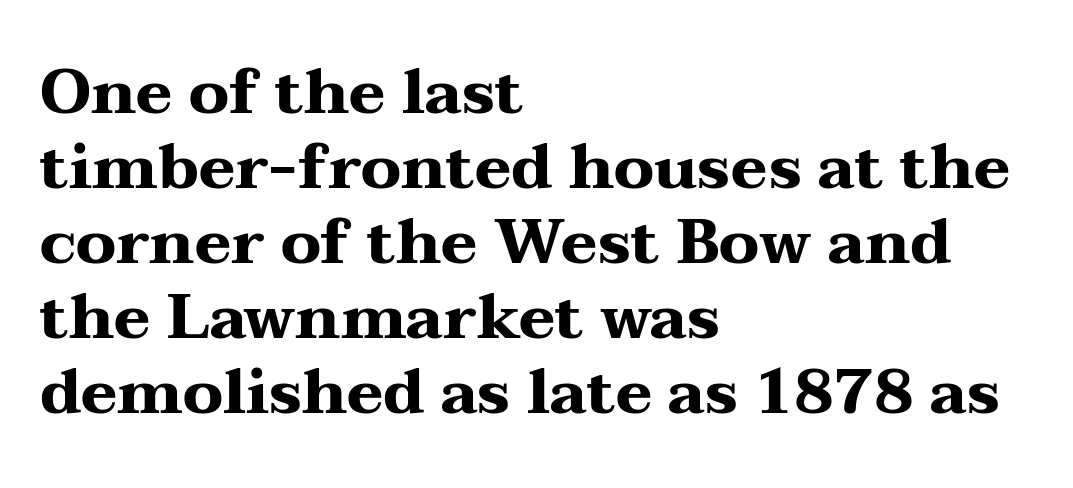
{"serif": "yes", "italic": "no", "bold": "yes", "weight": "heavy", "width": "wide", "stroke_contrast": "medium", "x_height": "medium", "monospaced": "no", "underline": "no", "align": "left", "line_spacing_ratio": 1.21, "letter_spacing": "normal", "letter_spacing_em": 0.0, "glyph_px": 62}
